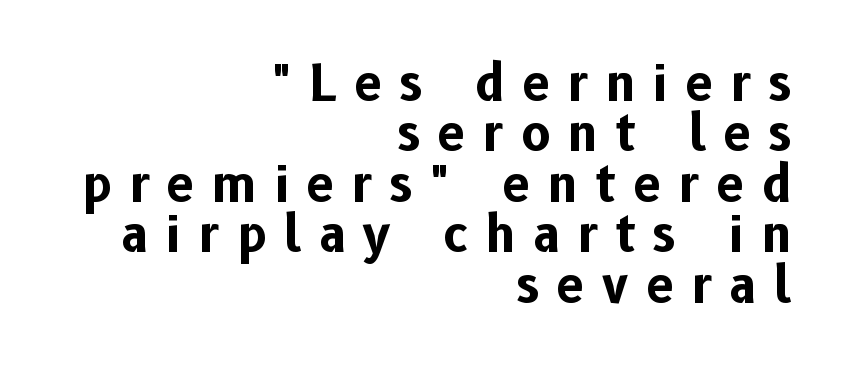
Q: Is the text bold? A: Yes.
Q: Is the text italic (slanted)? A: No, it is upright.
Q: Is the typeface a serif or a sans-serif typeface? A: Sans-serif.
Q: Is the text underlined? A: No.
Q: How is the paragraph aligned? A: Right-aligned.
Q: Is the spacing between letters normal or unusually wide? A: Unusually wide.
Q: Is the spacing between lines tight, normal or loose? A: Tight.
Q: Width (condensed, normal, or wide)? A: Normal.
Q: Stroke contrast? A: Low.
Q: x-height? A: Medium.
Q: Monospaced? A: No.
